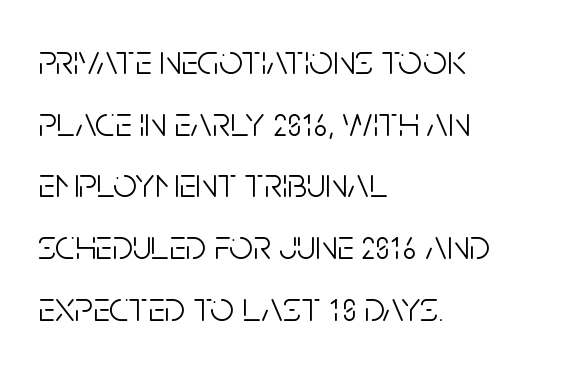
Q: Is the text bold? A: No.
Q: Is the text italic (slanted)? A: No, it is upright.
Q: Is the typeface a serif or a sans-serif typeface? A: Sans-serif.
Q: Is the text underlined? A: No.
Q: How is the paragraph aligned? A: Left-aligned.
Q: Is the spacing between letters normal or unusually wide? A: Normal.
Q: Is the spacing between lines tight, normal or loose? A: Normal.
Q: Width (condensed, normal, or wide)? A: Condensed.
Q: Stroke contrast? A: Low.
Q: x-height? A: Large.
Q: Monospaced? A: No.
